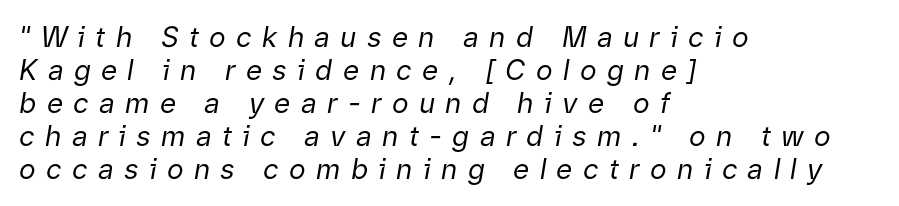
The image shows 28 px regular-weight type, italic (leaning right); set left-aligned, line spacing 1.18x, unusually wide letter spacing (+0.37 em), not underlined; low stroke contrast and a medium x-height.
